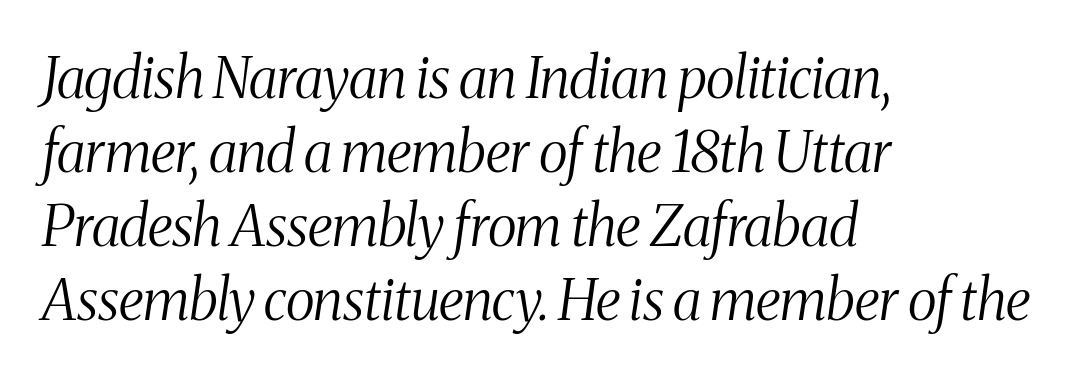
The passage shown is typeset with a serif family. Normally led — the rows are evenly, conventionally spaced. Caption: multi-line text, flush left, ragged right. Does extra space separate the letters? No, they use regular spacing. Weight class: somewhere from thin through regular. Spacing verdict: proportional, widths tailored to each character.
